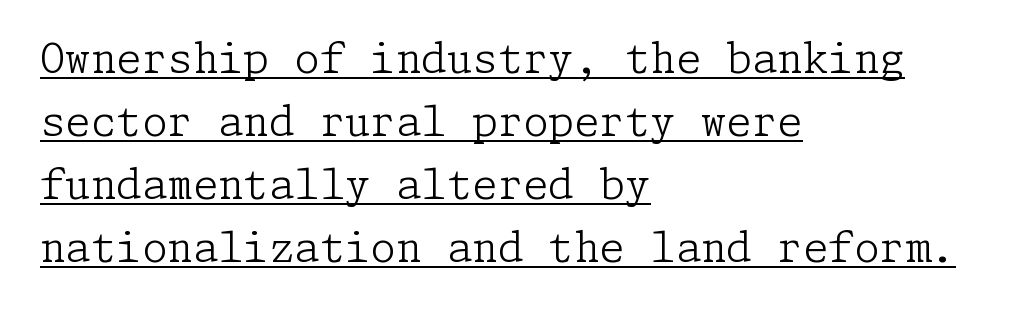
Leftover space on each line is placed entirely after the last word. Observe the serifs anchoring each vertical stroke in this sample. A typesetter would mark this as roman, not italic. The line texture is even and compact thanks to regular tracking.
